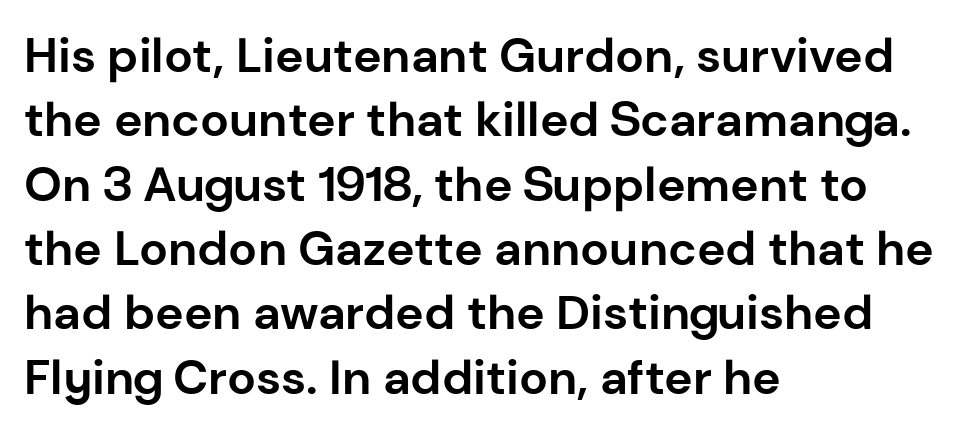
The image shows 48 px bold sans-serif type, upright; set left-aligned, normal line spacing (1.34x), normal letter spacing, not underlined; low stroke contrast and a medium x-height.
